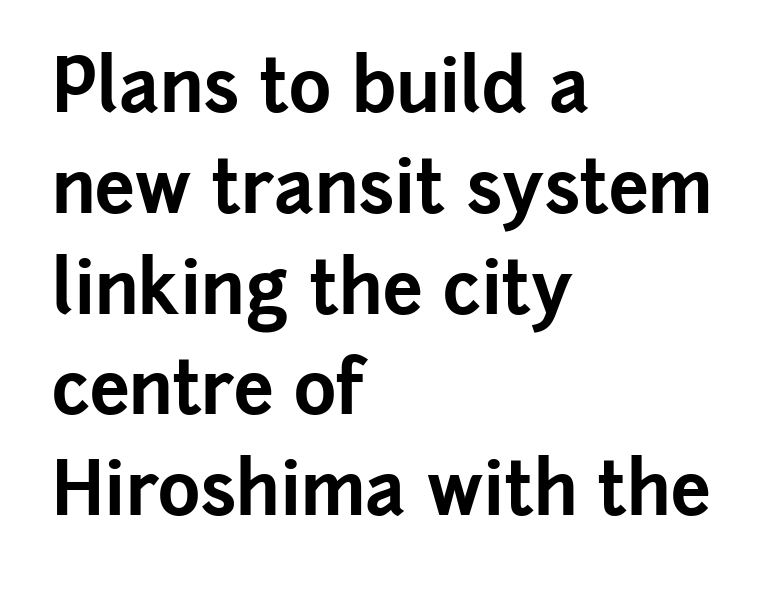
Q: Is the text bold? A: Yes.
Q: Is the text italic (slanted)? A: No, it is upright.
Q: Is the typeface a serif or a sans-serif typeface? A: Sans-serif.
Q: Is the text underlined? A: No.
Q: How is the paragraph aligned? A: Left-aligned.
Q: Is the spacing between letters normal or unusually wide? A: Normal.
Q: Is the spacing between lines tight, normal or loose? A: Normal.
Q: Width (condensed, normal, or wide)? A: Normal.
Q: Stroke contrast? A: Low.
Q: x-height? A: Medium.
Q: Monospaced? A: No.
